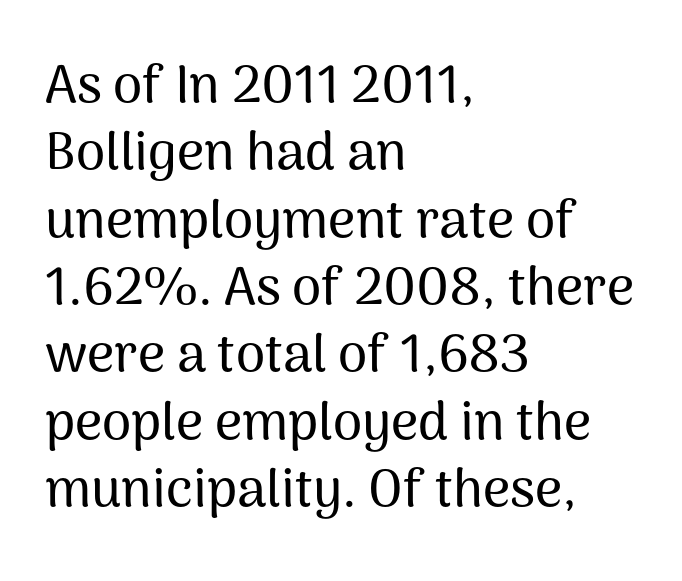
Q: Is the text italic (slanted)? A: No, it is upright.
Q: Is the typeface a serif or a sans-serif typeface? A: Sans-serif.
Q: Is the text underlined? A: No.
Q: How is the paragraph aligned? A: Left-aligned.
Q: Is the spacing between letters normal or unusually wide? A: Normal.
Q: Is the spacing between lines tight, normal or loose? A: Normal.
Q: Width (condensed, normal, or wide)? A: Normal.
Q: Stroke contrast? A: Medium.
Q: x-height? A: Medium.
Q: Monospaced? A: No.
